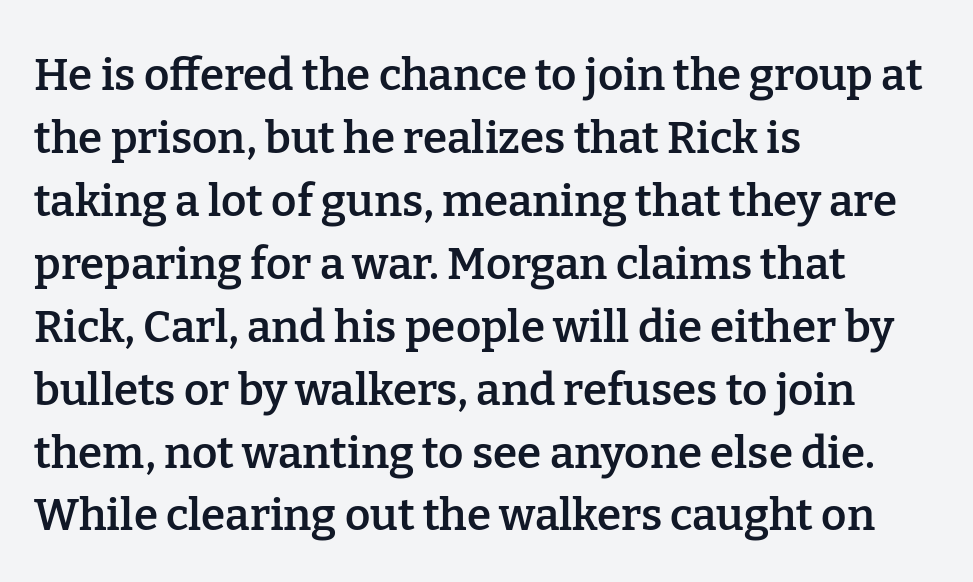
The image shows 44 px semibold serif type, upright; set left-aligned, normal line spacing (1.43x), normal letter spacing, not underlined; low stroke contrast and a medium x-height.
